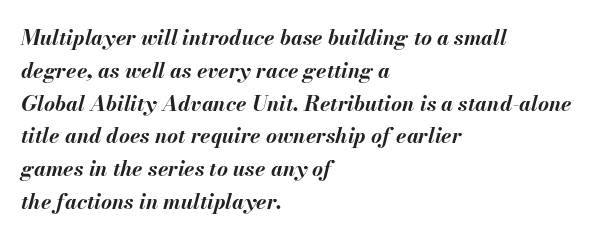
{"italic": "yes", "lean": "right", "slant_degrees": 13, "bold": "yes", "underline": "no", "align": "left", "line_spacing": "normal", "line_spacing_ratio": 1.56, "letter_spacing": "normal", "letter_spacing_em": 0.0, "glyph_px": 21}
